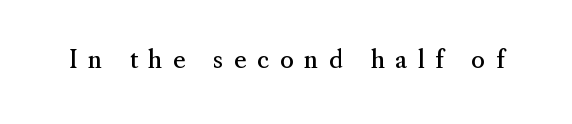
{"italic": "no", "bold": "no", "underline": "no", "letter_spacing": "wide", "letter_spacing_em": 0.44, "glyph_px": 24}
